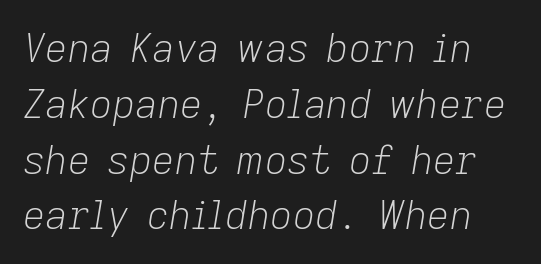
The image shows 39 px light type, italic (leaning right); set normal line spacing (1.43x), normal letter spacing, not underlined; low stroke contrast and a medium x-height.
